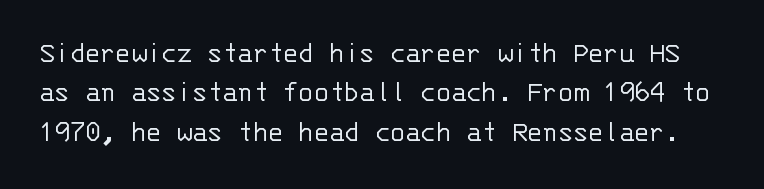
Q: Is the text bold? A: No.
Q: Is the text italic (slanted)? A: No, it is upright.
Q: Is the typeface a serif or a sans-serif typeface? A: Sans-serif.
Q: Is the text underlined? A: No.
Q: Is the spacing between letters normal or unusually wide? A: Normal.
Q: Is the spacing between lines tight, normal or loose? A: Normal.
Q: Width (condensed, normal, or wide)? A: Normal.
Q: Stroke contrast? A: Low.
Q: x-height? A: Large.
Q: Monospaced? A: Yes.
